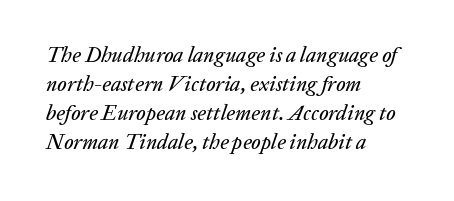
Q: Is the text italic (slanted)? A: Yes, it leans right by about 20 degrees.
Q: Is the text underlined? A: No.
Q: How is the paragraph aligned? A: Left-aligned.
Q: Is the spacing between letters normal or unusually wide? A: Normal.
Q: Is the spacing between lines tight, normal or loose? A: Normal.
